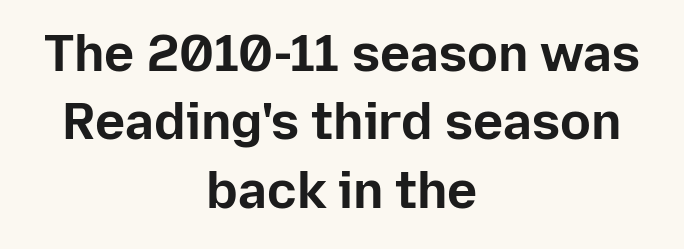
The font is running at its bold setting. Serif or sans? Sans — the stroke terminals are bare. Each new line begins a customary step beneath the previous one. Style check: upright. Here the designer chose a conventional face with non-uniform glyph widths. The text block is weighted toward neither margin, spreading evenly from the middle.
